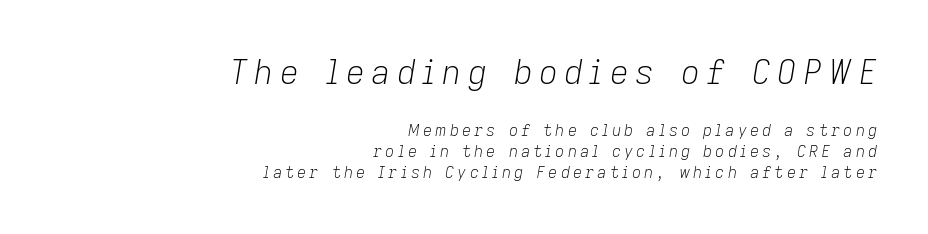
Check under the words: just untouched page. Quick note: italic. You could not count columns in this text — the font is proportionally spaced. Size hierarchy here favors the leading block over the trailing one. A light-to-regular cut is what we see here. Notice how the passage keeps a crisp vertical edge on the right only.
